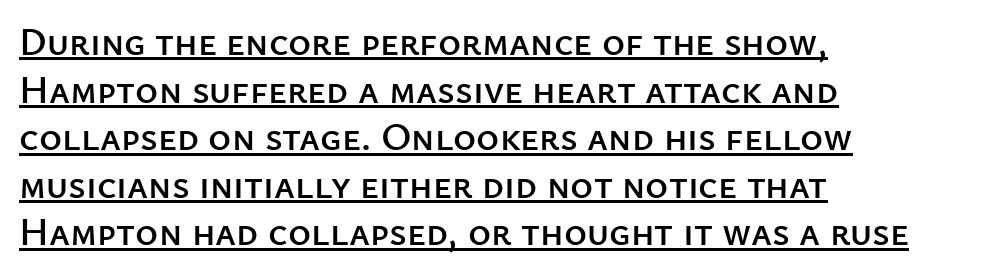
{"serif": "no", "italic": "no", "width": "normal", "stroke_contrast": "low", "x_height": "medium", "monospaced": "no", "underline": "yes", "align": "left", "line_spacing_ratio": 1.22, "letter_spacing": "normal", "letter_spacing_em": 0.0, "glyph_px": 39}
